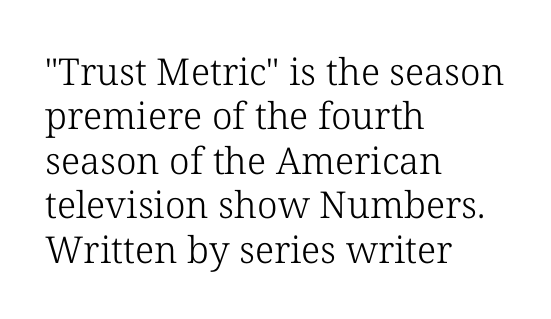
{"serif": "yes", "italic": "no", "bold": "no", "weight": "light", "width": "normal", "stroke_contrast": "low", "x_height": "medium", "monospaced": "no", "underline": "no", "align": "left", "line_spacing_ratio": 1.2, "letter_spacing": "normal", "letter_spacing_em": 0.0, "glyph_px": 37}
